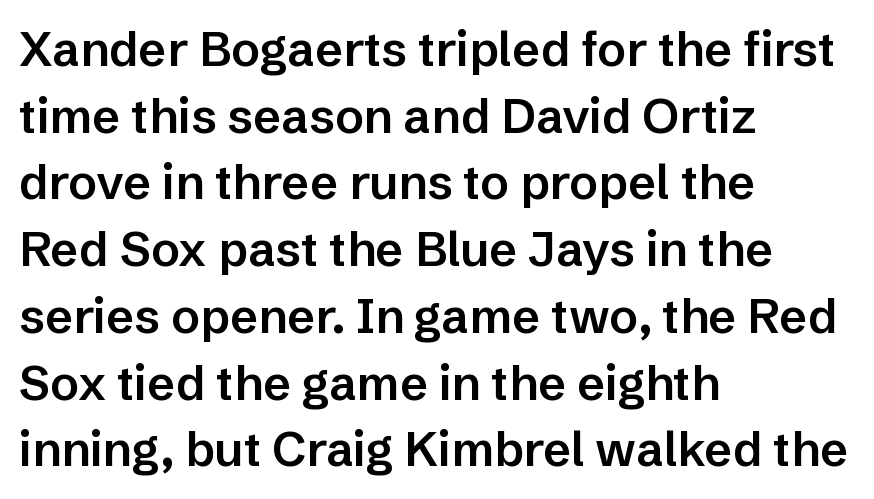
Q: Is the text bold? A: Semi-bold.
Q: Is the text italic (slanted)? A: No, it is upright.
Q: Is the typeface a serif or a sans-serif typeface? A: Sans-serif.
Q: Is the text underlined? A: No.
Q: How is the paragraph aligned? A: Left-aligned.
Q: Is the spacing between letters normal or unusually wide? A: Normal.
Q: Is the spacing between lines tight, normal or loose? A: Normal.
Q: Width (condensed, normal, or wide)? A: Normal.
Q: Stroke contrast? A: Low.
Q: x-height? A: Medium.
Q: Monospaced? A: No.
